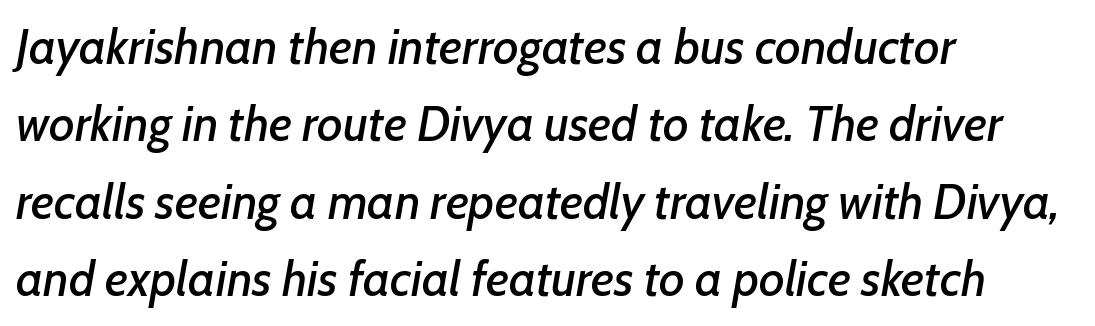
{"italic": "yes", "lean": "right", "slant_degrees": 7, "width": "normal", "stroke_contrast": "low", "x_height": "medium", "monospaced": "no", "underline": "no", "align": "left", "line_spacing": "normal", "line_spacing_ratio": 1.58, "letter_spacing": "normal", "letter_spacing_em": 0.0, "glyph_px": 49}
